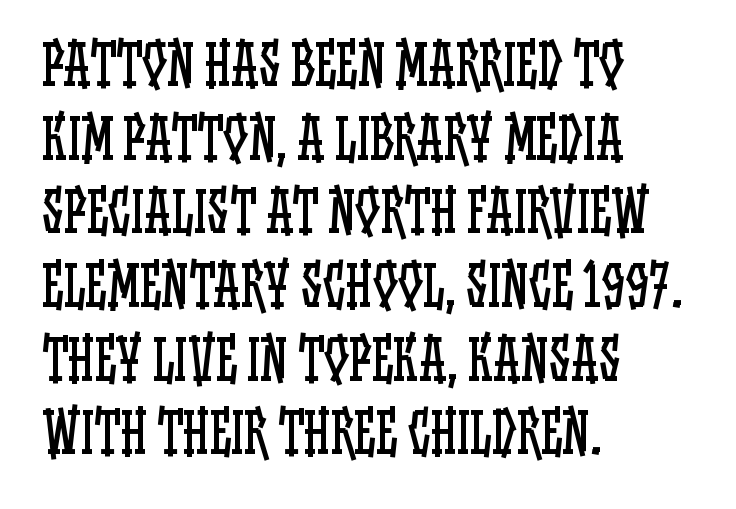
Q: Is the text bold? A: No.
Q: Is the text italic (slanted)? A: No, it is upright.
Q: Is the text underlined? A: No.
Q: How is the paragraph aligned? A: Left-aligned.
Q: Is the spacing between letters normal or unusually wide? A: Normal.
Q: Is the spacing between lines tight, normal or loose? A: Normal.
Q: Width (condensed, normal, or wide)? A: Condensed.
Q: Stroke contrast? A: Low.
Q: x-height? A: Large.
Q: Monospaced? A: No.
